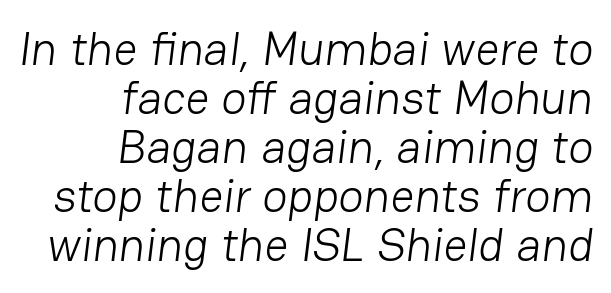
{"serif": "no", "bold": "no", "weight": "light", "width": "normal", "stroke_contrast": "low", "x_height": "medium", "monospaced": "no", "underline": "no", "align": "right", "line_spacing": "tight", "line_spacing_ratio": 1.04, "letter_spacing": "normal", "letter_spacing_em": 0.0, "glyph_px": 47}
